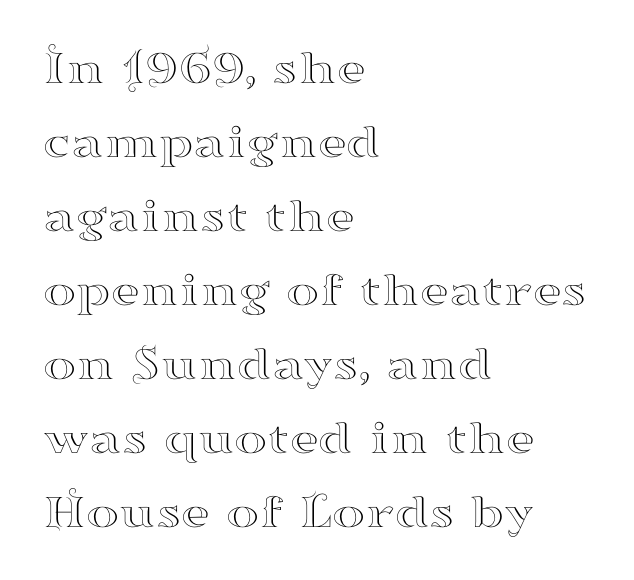
Q: Is the text italic (slanted)? A: No, it is upright.
Q: Is the typeface a serif or a sans-serif typeface? A: Serif.
Q: Is the text underlined? A: No.
Q: How is the paragraph aligned? A: Left-aligned.
Q: Is the spacing between letters normal or unusually wide? A: Normal.
Q: Is the spacing between lines tight, normal or loose? A: Normal.
Q: Width (condensed, normal, or wide)? A: Wide.
Q: Stroke contrast? A: High.
Q: x-height? A: Small.
Q: Monospaced? A: No.
